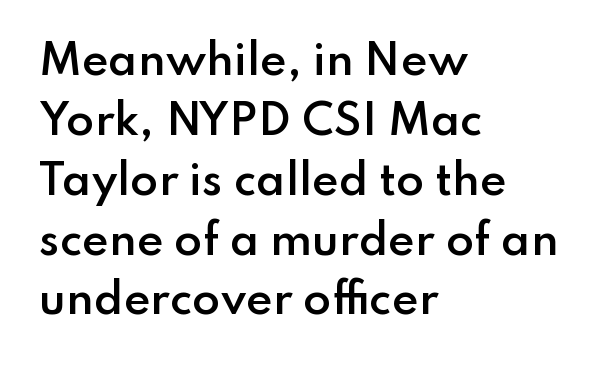
Q: Is the text bold? A: Semi-bold.
Q: Is the text italic (slanted)? A: No, it is upright.
Q: Is the typeface a serif or a sans-serif typeface? A: Sans-serif.
Q: Is the text underlined? A: No.
Q: How is the paragraph aligned? A: Left-aligned.
Q: Is the spacing between letters normal or unusually wide? A: Normal.
Q: Is the spacing between lines tight, normal or loose? A: Normal.
Q: Width (condensed, normal, or wide)? A: Normal.
Q: Stroke contrast? A: Low.
Q: x-height? A: Small.
Q: Monospaced? A: No.
